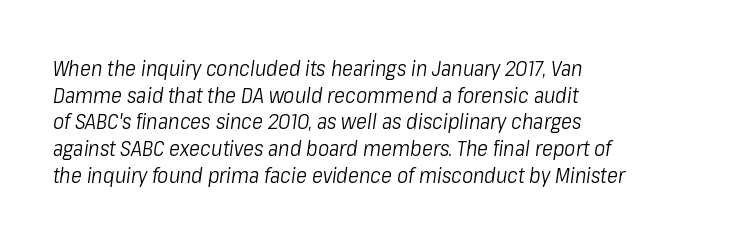
{"italic": "yes", "lean": "right", "slant_degrees": 8, "bold": "no", "underline": "no", "align": "left", "line_spacing": "normal", "line_spacing_ratio": 1.27, "letter_spacing": "normal", "letter_spacing_em": 0.0, "glyph_px": 21}
